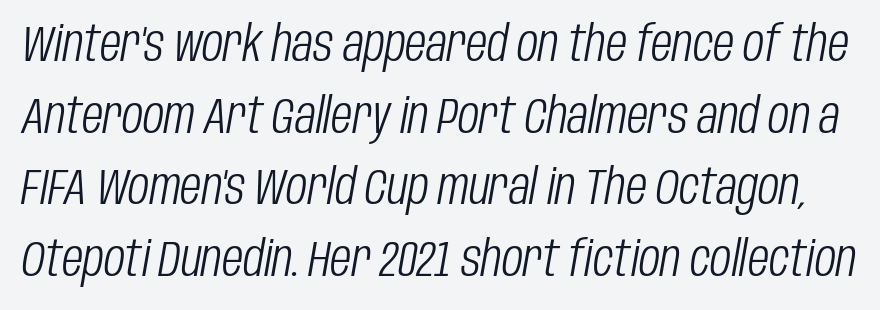
An italicized treatment has been applied to the whole sample. Think of a printed novel: that variable character pitch is what you see here. On a weight scale, this lands at 450 or below. Nothing unusual about the tracking: characters are spaced as the font intends. Rows of type keep a routine distance in the vertical direction.
